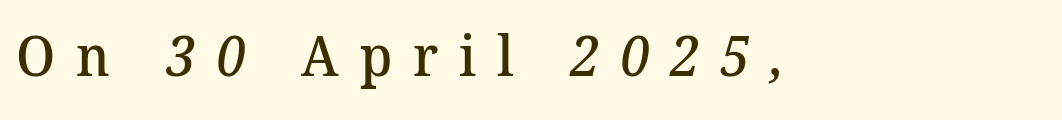
{"serif": "yes", "bold": "semi", "weight": "semibold", "width": "normal", "stroke_contrast": "medium", "x_height": "medium", "monospaced": "no", "underline": "no", "align": "left", "letter_spacing": "wide", "letter_spacing_em": 0.37, "glyph_px": 56}
